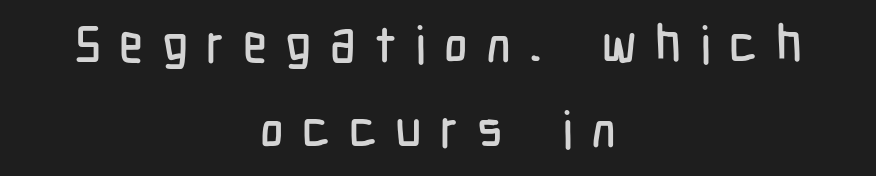
The image shows 51 px condensed sans-serif type, upright; set centered, normal line spacing (1.67x), unusually wide letter spacing (+0.36 em), not underlined; low stroke contrast and a medium x-height.
